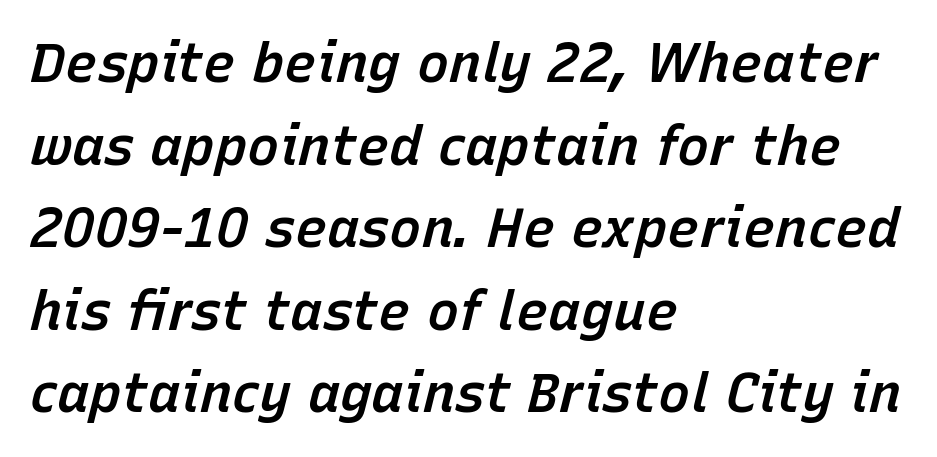
Q: Is the text bold? A: Semi-bold.
Q: Is the text italic (slanted)? A: Yes, it leans right by about 15 degrees.
Q: Is the text underlined? A: No.
Q: How is the paragraph aligned? A: Left-aligned.
Q: Is the spacing between letters normal or unusually wide? A: Normal.
Q: Is the spacing between lines tight, normal or loose? A: Normal.
Q: Width (condensed, normal, or wide)? A: Normal.
Q: Stroke contrast? A: Low.
Q: x-height? A: Medium.
Q: Monospaced? A: No.
